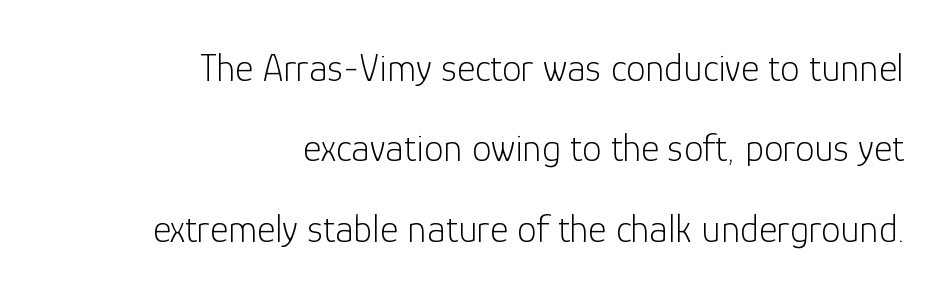
{"serif": "no", "italic": "no", "bold": "no", "weight": "light", "width": "normal", "stroke_contrast": "low", "x_height": "medium", "monospaced": "no", "underline": "no", "align": "right", "line_spacing": "loose", "line_spacing_ratio": 2.06, "letter_spacing": "normal", "letter_spacing_em": 0.0, "glyph_px": 39}
